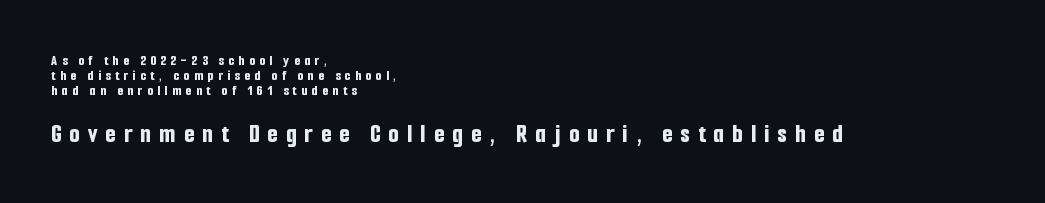
Look at the stroke-to-counter ratio: heavy, a bold. There is plenty of visible air inserted between adjacent glyphs. Bare-footed words on every line. This rendering uses left alignment, leaving the right contour irregular. Reading top to bottom, the characters get bigger at the block break. The designer dialed line spacing down below the default.
